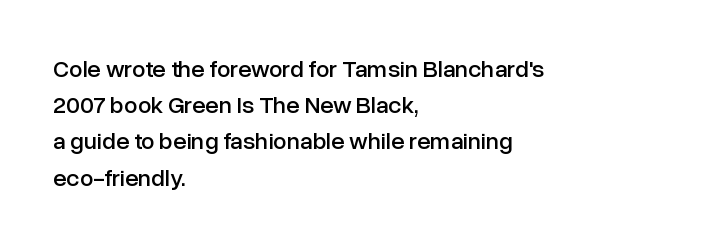
Leading: standard. Ascenders rise straight up at ninety degrees. Nobody drew a line under any word here. Here the glyphs are tracked normally, forming tight word shapes. All the whitespace from short lines collects on the right.
